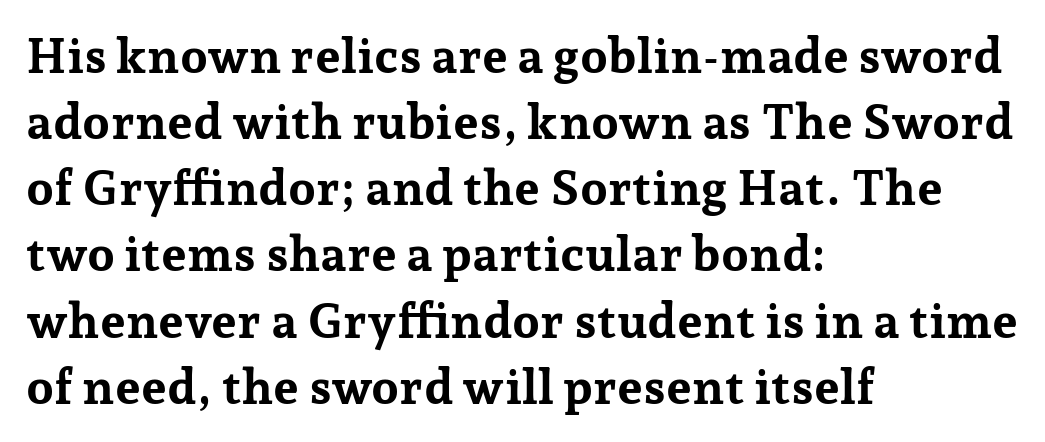
Nobody touched the tracking dial on this one. The specimen omits any rule beneath the text block's lines. The type family on display is of the serif kind. The letters are bold, with thick, heavy strokes.
